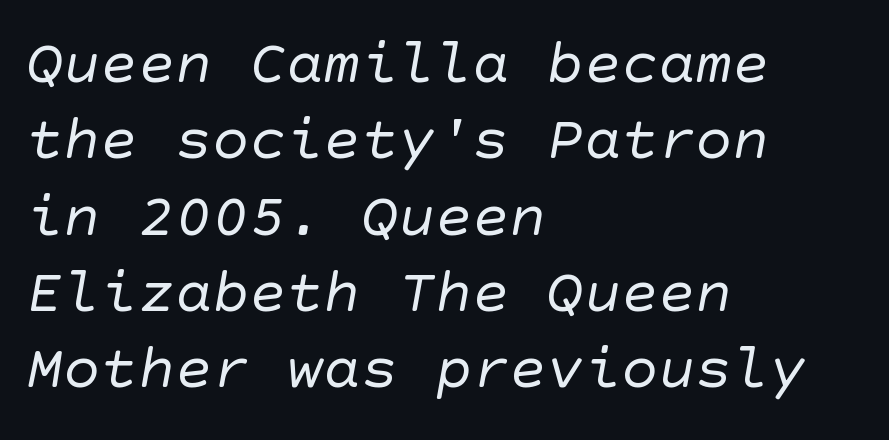
The image shows 62 px regular-weight sans-serif type; set left-aligned, line spacing 1.23x, normal letter spacing, not underlined; low stroke contrast and a large x-height.
